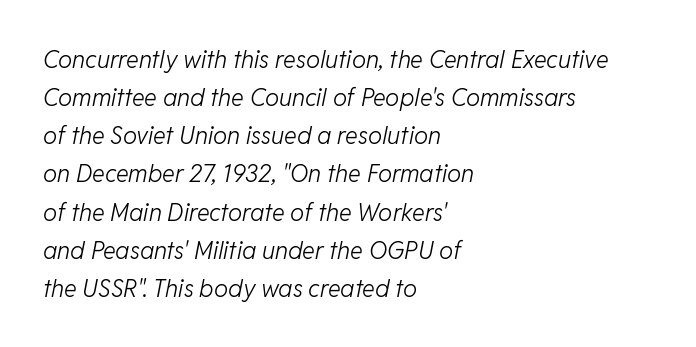
{"italic": "yes", "lean": "right", "slant_degrees": 11, "bold": "no", "underline": "no", "align": "left", "line_spacing": "normal", "line_spacing_ratio": 1.59, "letter_spacing": "normal", "letter_spacing_em": 0.0, "glyph_px": 24}
